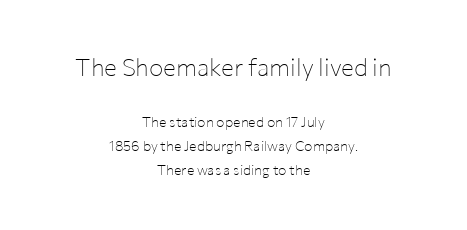
The image shows 24 px text type, upright; set centered, line spacing 1.73x, normal letter spacing, not underlined; the first (top) block is 1.71x larger.
